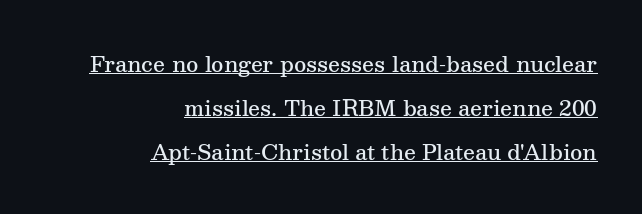
Which margin do the lines hug? The right one — the left edge is uneven. The rendering uses the underline text-decoration. Unlike italic type, these characters show no tilt at all. Emphasis by weight is partial: semibold.
